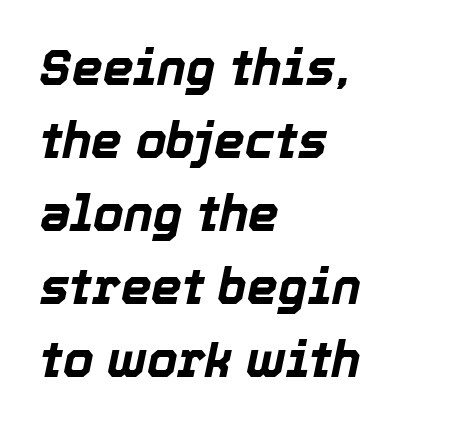
{"italic": "yes", "lean": "right", "slant_degrees": 12, "bold": "yes", "weight": "bold", "width": "normal", "x_height": "medium", "monospaced": "no", "underline": "no", "align": "left", "line_spacing": "normal", "line_spacing_ratio": 1.49, "letter_spacing": "normal", "letter_spacing_em": 0.0, "glyph_px": 49}
